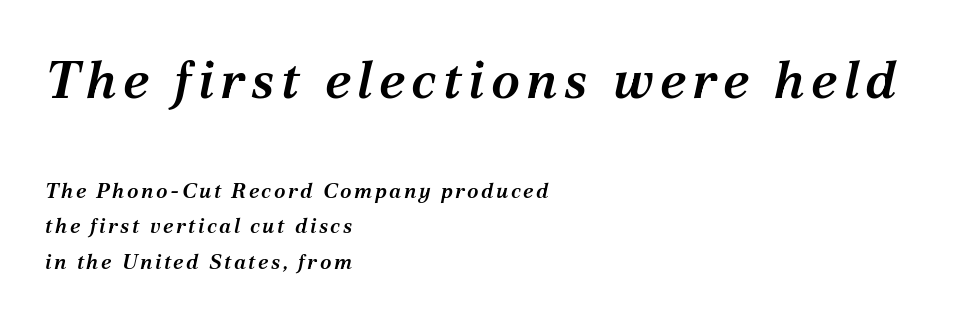
Q: Is the text bold? A: Semi-bold.
Q: Is the text italic (slanted)? A: Yes, it leans right by about 12 degrees.
Q: Is the typeface a serif or a sans-serif typeface? A: Serif.
Q: Is the text underlined? A: No.
Q: How is the paragraph aligned? A: Left-aligned.
Q: Is the spacing between lines tight, normal or loose? A: Normal.
Q: Which block of text is set in a larger size, the first (top) or the second (bottom)? A: The first (top) one.
Q: Width (condensed, normal, or wide)? A: Normal.
Q: Stroke contrast? A: Medium.
Q: x-height? A: Medium.
Q: Monospaced? A: No.
